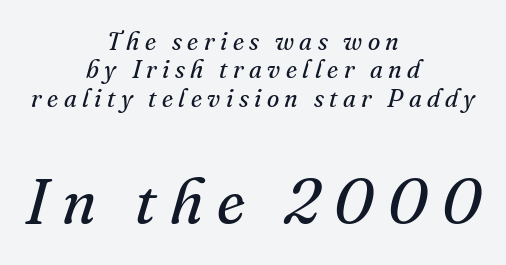
{"serif": "yes", "italic": "yes", "lean": "right", "slant_degrees": 16, "bold": "no", "weight": "regular", "width": "normal", "stroke_contrast": "medium", "x_height": "small", "monospaced": "no", "underline": "no", "align": "center", "line_spacing": "tight", "line_spacing_ratio": 1.14, "letter_spacing": "wide", "letter_spacing_em": 0.22, "larger_block": "second", "size_ratio": 2.52, "glyph_px": 63}
